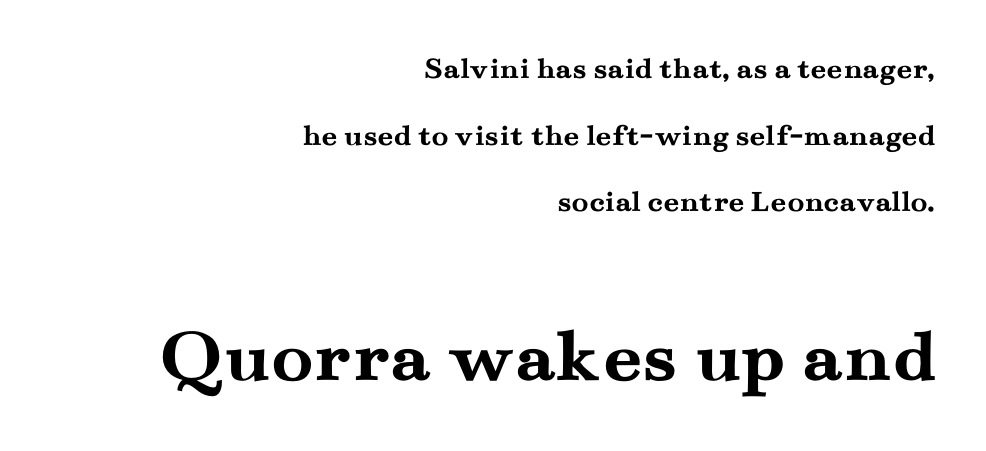
{"serif": "yes", "italic": "no", "bold": "yes", "weight": "semibold", "width": "wide", "stroke_contrast": "medium", "x_height": "small", "monospaced": "no", "underline": "no", "align": "right", "line_spacing": "loose", "line_spacing_ratio": 2.15, "letter_spacing": "normal", "letter_spacing_em": 0.0, "larger_block": "second", "size_ratio": 2.48, "glyph_px": 77}
